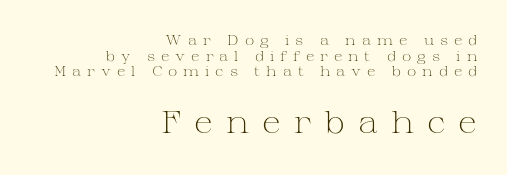
Q: Is the text bold? A: No.
Q: Is the text italic (slanted)? A: No, it is upright.
Q: Is the typeface a serif or a sans-serif typeface? A: Serif.
Q: Is the text underlined? A: No.
Q: How is the paragraph aligned? A: Right-aligned.
Q: Is the spacing between letters normal or unusually wide? A: Unusually wide.
Q: Is the spacing between lines tight, normal or loose? A: Tight.
Q: Which block of text is set in a larger size, the first (top) or the second (bottom)? A: The second (bottom) one.
Q: Width (condensed, normal, or wide)? A: Wide.
Q: Stroke contrast? A: Medium.
Q: x-height? A: Medium.
Q: Monospaced? A: No.
